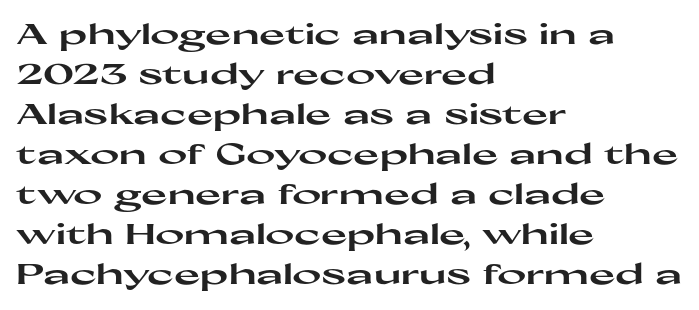
The image shows 28 px heavy, wide sans-serif type, upright; set left-aligned, normal line spacing (1.43x), normal letter spacing, not underlined; high stroke contrast and a medium x-height.
